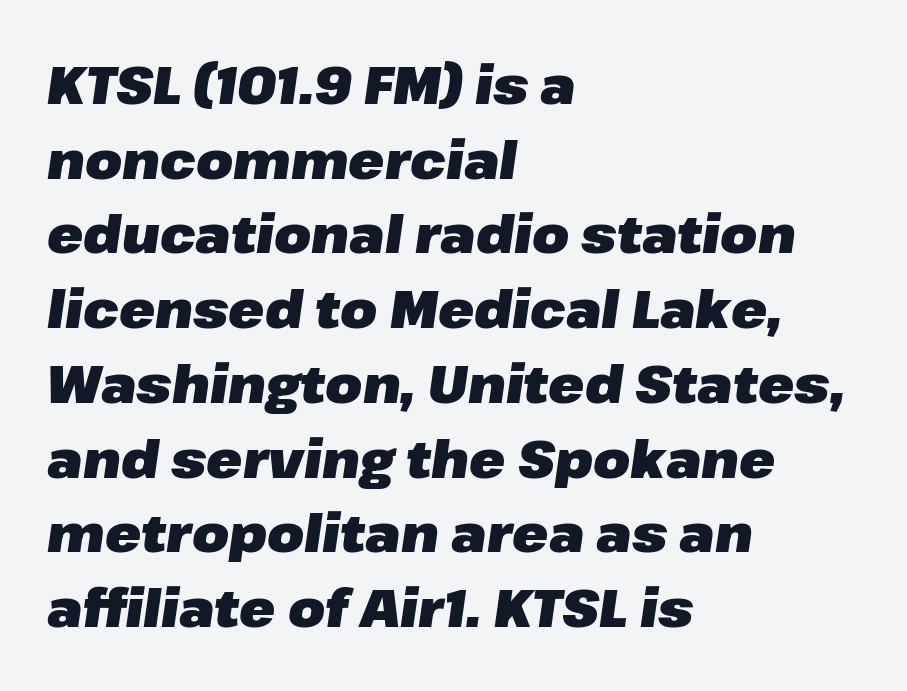
Q: Is the text bold? A: Yes.
Q: Is the text italic (slanted)? A: Yes, it leans right by about 8 degrees.
Q: Is the text underlined? A: No.
Q: How is the paragraph aligned? A: Left-aligned.
Q: Is the spacing between letters normal or unusually wide? A: Normal.
Q: Is the spacing between lines tight, normal or loose? A: Normal.
Q: Width (condensed, normal, or wide)? A: Normal.
Q: Stroke contrast? A: Low.
Q: x-height? A: Medium.
Q: Monospaced? A: No.
